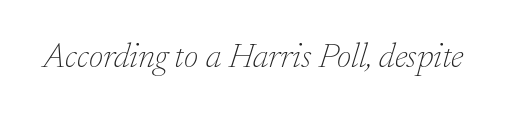
{"serif": "yes", "italic": "yes", "lean": "right", "slant_degrees": 17, "bold": "no", "weight": "thin", "width": "normal", "stroke_contrast": "low", "x_height": "small", "monospaced": "no", "underline": "no", "letter_spacing": "normal", "letter_spacing_em": 0.0, "glyph_px": 35}
